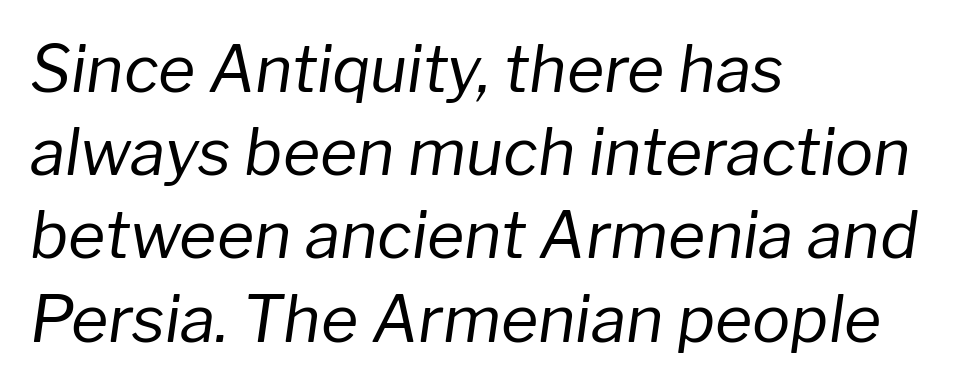
{"italic": "yes", "lean": "right", "slant_degrees": 8, "bold": "no", "weight": "regular", "width": "normal", "stroke_contrast": "low", "x_height": "medium", "monospaced": "no", "underline": "no", "align": "left", "line_spacing": "normal", "line_spacing_ratio": 1.3, "letter_spacing": "normal", "letter_spacing_em": 0.0, "glyph_px": 64}
